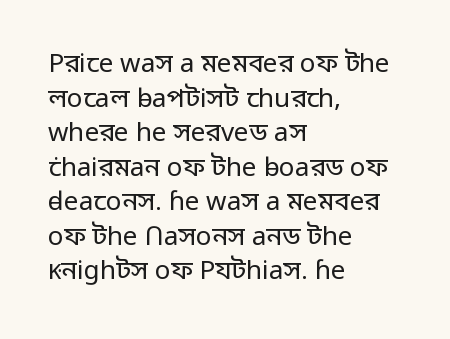
The image shows 26 px text type, upright; set left-aligned, normal line spacing (1.33x), normal letter spacing, not underlined.
